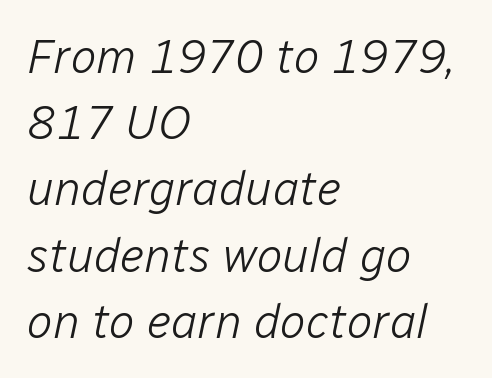
The face used here has a pronounced slope to its letters. This sample has the flowing, uneven cadence of proportional lettering. Which margin do the lines hug? The left one — the right edge is uneven. You could call the tracking neutral — neither tight nor loose. Think standard paragraph weight, or any step lighter than that.
